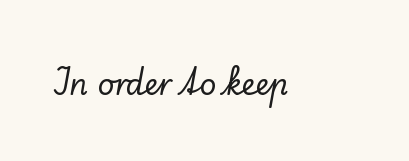
The zone under the glyphs is completely vacant. Short note: letters normally spaced. Classification — serif. Spacing verdict: proportional, widths tailored to each character.
